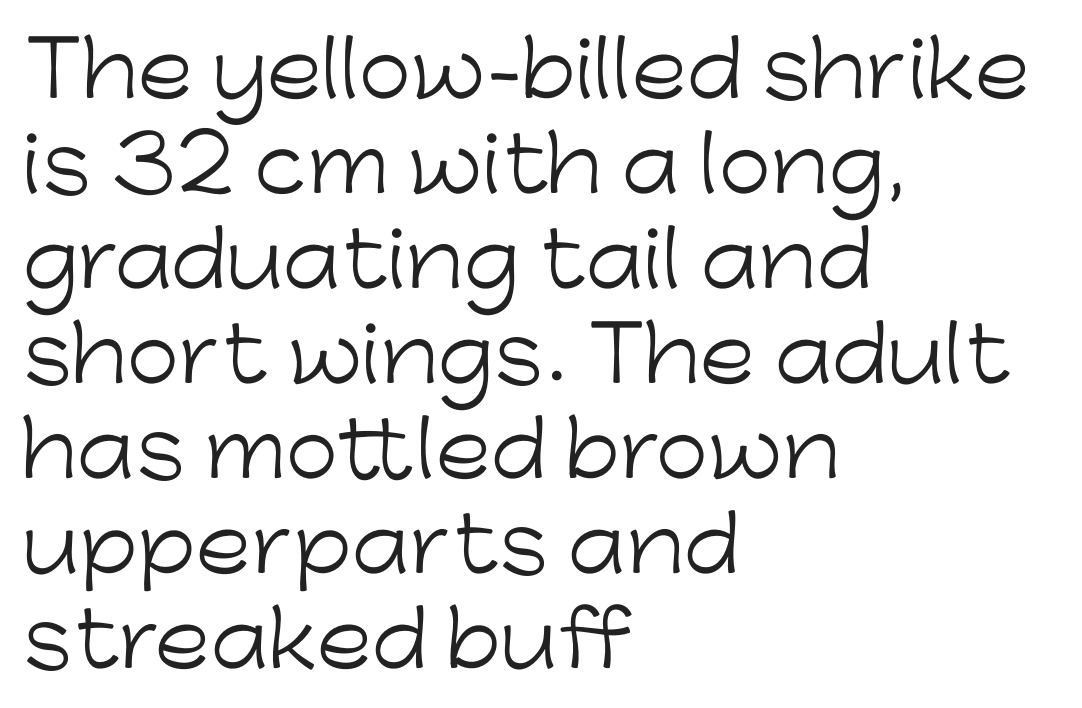
Q: Is the text bold? A: No.
Q: Is the text italic (slanted)? A: No, it is upright.
Q: Is the typeface a serif or a sans-serif typeface? A: Sans-serif.
Q: Is the text underlined? A: No.
Q: How is the paragraph aligned? A: Left-aligned.
Q: Is the spacing between letters normal or unusually wide? A: Normal.
Q: Is the spacing between lines tight, normal or loose? A: Normal.
Q: Width (condensed, normal, or wide)? A: Normal.
Q: Stroke contrast? A: Low.
Q: x-height? A: Medium.
Q: Monospaced? A: No.
